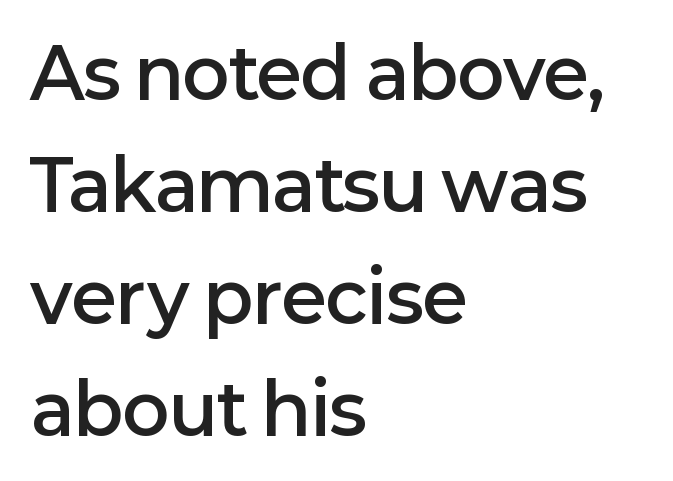
The lines are quadded left. Do the characters align in a grid? No, the font is proportional. The leading is moderate, giving the passage an even texture. The glyphs in this specimen are sans serif. A typesetter would mark this as roman, not italic.
